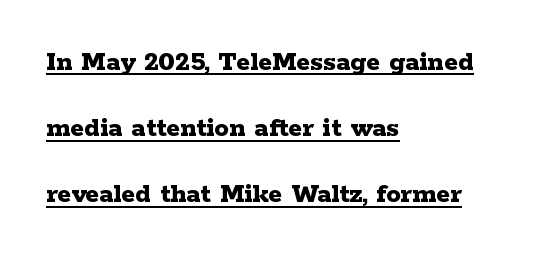
The image shows 29 px bold, wide serif type, upright; set left-aligned, loose line spacing (2.28x), normal letter spacing, underlined; low stroke contrast and a medium x-height.
